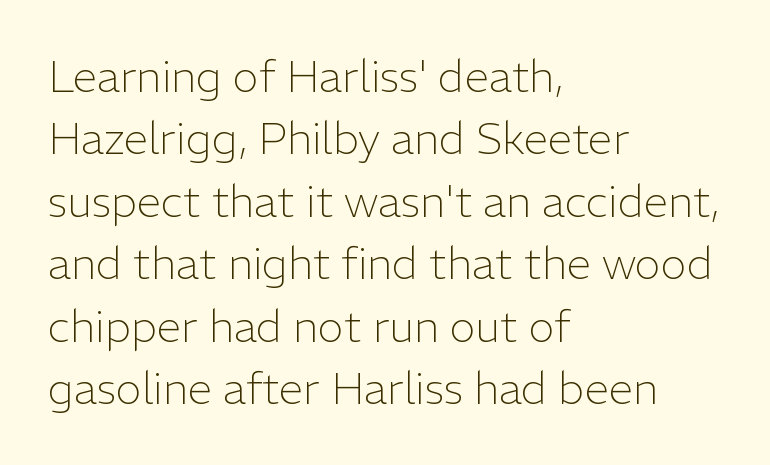
{"serif": "no", "italic": "no", "bold": "no", "weight": "light", "width": "normal", "stroke_contrast": "low", "x_height": "medium", "monospaced": "no", "underline": "no", "align": "left", "line_spacing": "normal", "line_spacing_ratio": 1.42, "letter_spacing": "normal", "letter_spacing_em": 0.0, "glyph_px": 44}
